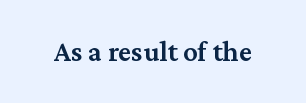
{"serif": "yes", "italic": "no", "bold": "semi", "weight": "semibold", "width": "normal", "stroke_contrast": "medium", "x_height": "medium", "monospaced": "no", "underline": "no", "letter_spacing": "normal", "letter_spacing_em": 0.0, "glyph_px": 29}
